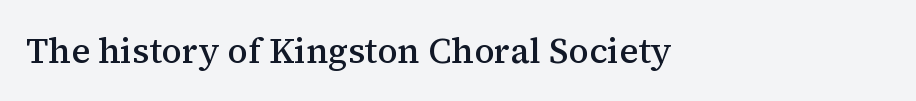
The image shows 35 px semibold serif type, upright; set left-aligned, normal letter spacing, not underlined; medium stroke contrast and a medium x-height.
